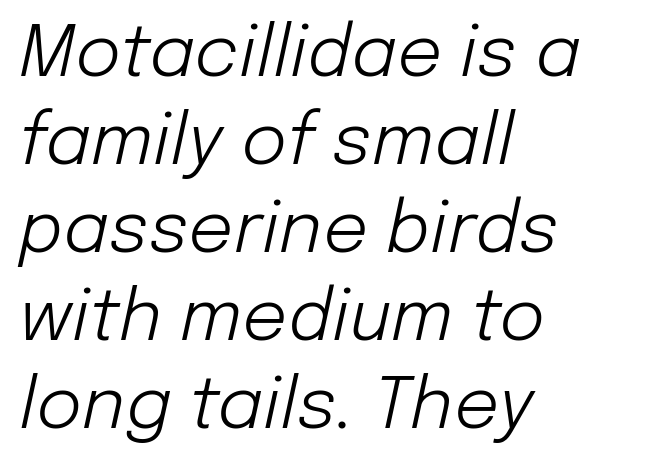
Bare-footed words on every line. Here the designer chose a conventional face with non-uniform glyph widths. No letter is thick-stroked: the sample isn't bold. The font's italic variant was chosen for this text. Which margin do the lines hug? The left one — the right edge is uneven. There is no visible air inserted between adjacent glyphs.
